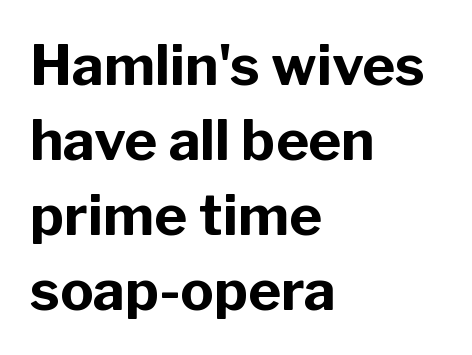
Q: Is the text bold? A: Yes.
Q: Is the text italic (slanted)? A: No, it is upright.
Q: Is the typeface a serif or a sans-serif typeface? A: Sans-serif.
Q: Is the text underlined? A: No.
Q: How is the paragraph aligned? A: Left-aligned.
Q: Is the spacing between letters normal or unusually wide? A: Normal.
Q: Is the spacing between lines tight, normal or loose? A: Normal.
Q: Width (condensed, normal, or wide)? A: Normal.
Q: Stroke contrast? A: Low.
Q: x-height? A: Medium.
Q: Monospaced? A: No.
